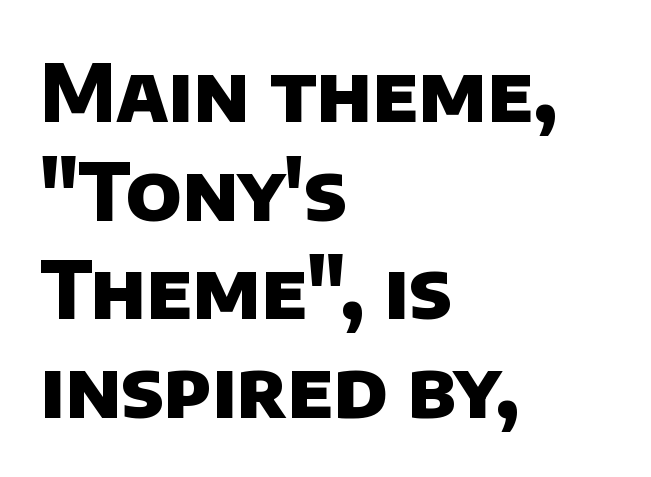
{"serif": "no", "bold": "yes", "weight": "heavy", "width": "normal", "stroke_contrast": "low", "x_height": "large", "monospaced": "no", "underline": "no", "align": "left", "line_spacing": "normal", "line_spacing_ratio": 1.25, "letter_spacing": "normal", "letter_spacing_em": 0.0, "glyph_px": 79}
